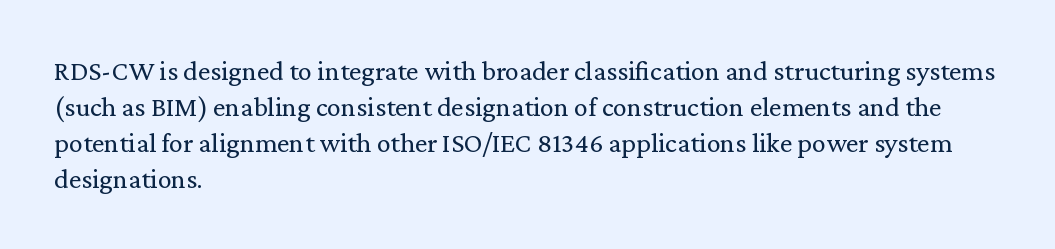
The letters advance in unequal steps, a hallmark of proportional type. Summary of weight: not heavy and not bold. This rendering employs a face with finishing strokes, i.e., a serif. Style check: upright. A typesetter would call this leading conventional body-copy spacing.
